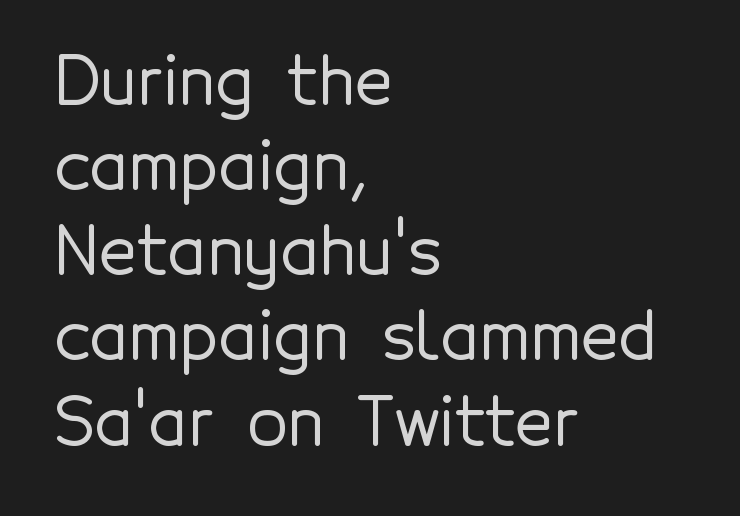
The image shows 66 px sans-serif type, upright; set left-aligned, normal line spacing (1.29x), normal letter spacing, not underlined; a medium x-height.
